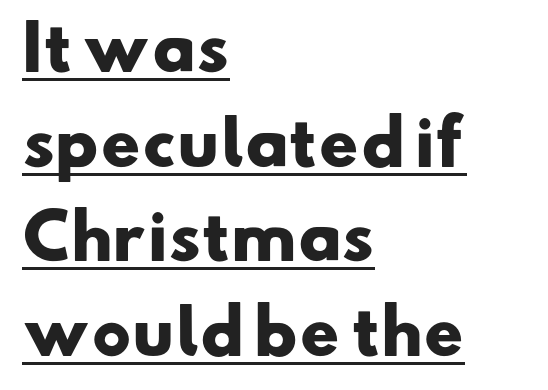
The image shows 61 px heavy, wide sans-serif type; set left-aligned, normal line spacing (1.55x), normal letter spacing, underlined; low stroke contrast and a small x-height.
